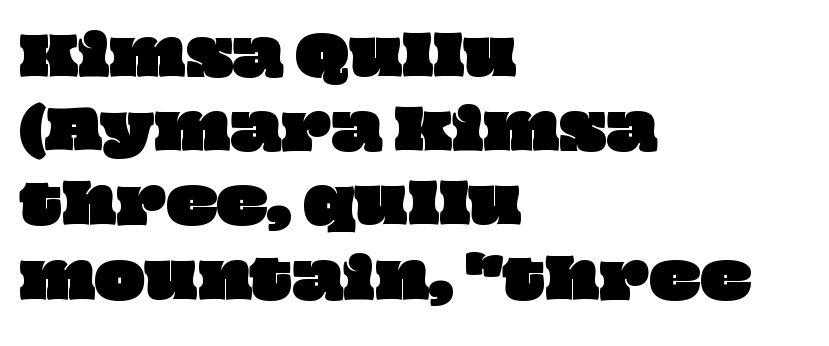
{"width": "wide", "stroke_contrast": "low", "x_height": "large", "monospaced": "no", "underline": "no", "align": "left", "line_spacing": "normal", "line_spacing_ratio": 1.4, "letter_spacing": "normal", "letter_spacing_em": 0.0, "glyph_px": 53}
